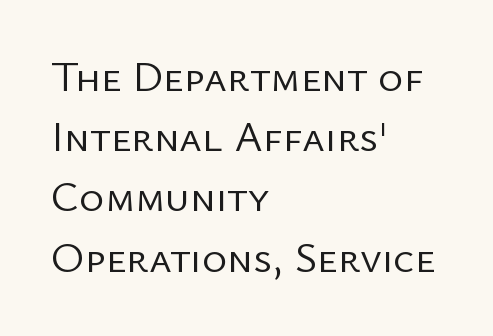
Q: Is the text bold? A: No.
Q: Is the text italic (slanted)? A: No, it is upright.
Q: Is the typeface a serif or a sans-serif typeface? A: Sans-serif.
Q: Is the text underlined? A: No.
Q: How is the paragraph aligned? A: Left-aligned.
Q: Is the spacing between letters normal or unusually wide? A: Normal.
Q: Is the spacing between lines tight, normal or loose? A: Normal.
Q: Width (condensed, normal, or wide)? A: Normal.
Q: Stroke contrast? A: Low.
Q: x-height? A: Medium.
Q: Monospaced? A: No.
